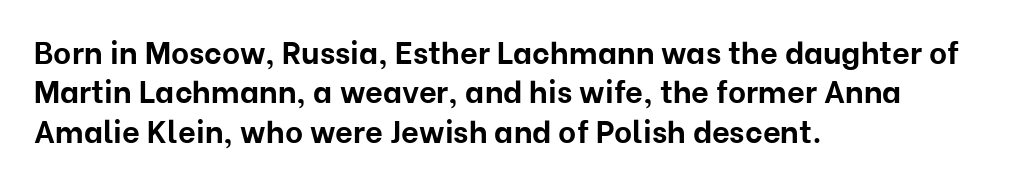
The image shows 31 px bold sans-serif type, upright; set left-aligned, normal line spacing (1.27x), normal letter spacing, not underlined; low stroke contrast and a medium x-height.
